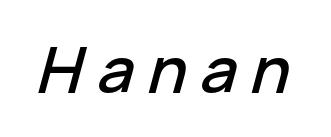
The face used here is proportionally spaced, like ordinary book or web type. This is oblique type, the kind used for emphasis or titles. Each row of text sits above clean, open space. Caption: expanded tracking, letters set apart.
